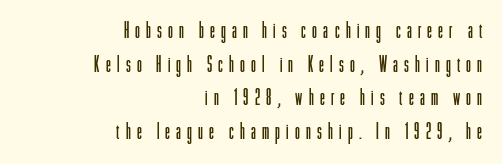
{"italic": "no", "bold": "no", "underline": "no", "align": "right", "line_spacing": "normal", "line_spacing_ratio": 1.53, "letter_spacing": "wide", "letter_spacing_em": 0.28, "glyph_px": 22}
